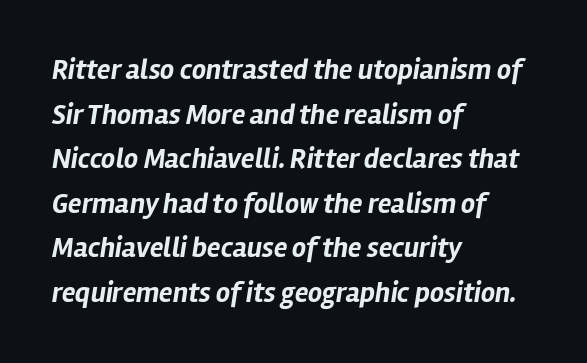
Q: Is the text bold? A: Yes.
Q: Is the text italic (slanted)? A: Yes, it leans right by about 12 degrees.
Q: Is the text underlined? A: No.
Q: How is the paragraph aligned? A: Left-aligned.
Q: Is the spacing between letters normal or unusually wide? A: Normal.
Q: Is the spacing between lines tight, normal or loose? A: Normal.
Q: Width (condensed, normal, or wide)? A: Normal.
Q: Stroke contrast? A: Low.
Q: x-height? A: Medium.
Q: Monospaced? A: No.
